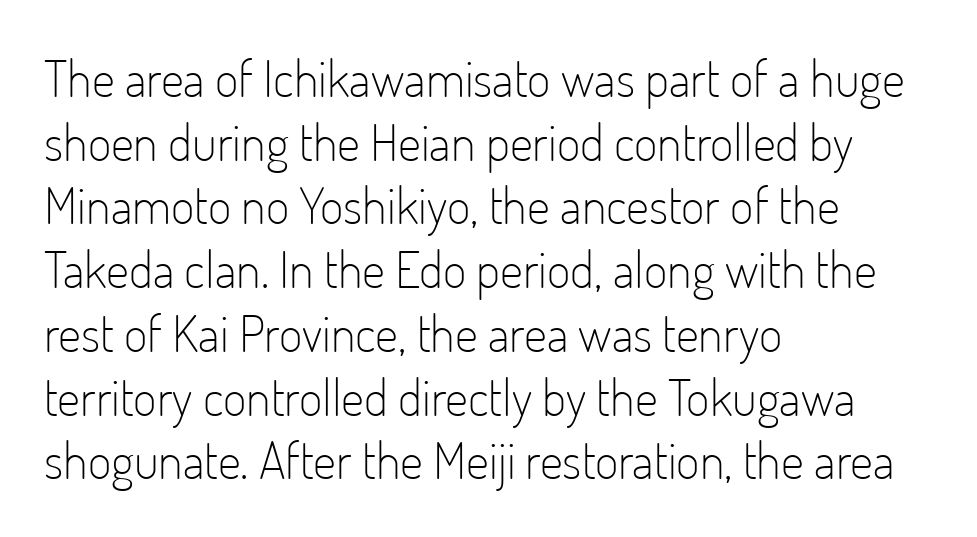
Characters remain perfectly vertical along every line. The words here are not underlined. You can tell from the bare stems that sans-serif type was used. Spacing between characters is what you'd get straight out of the box.
